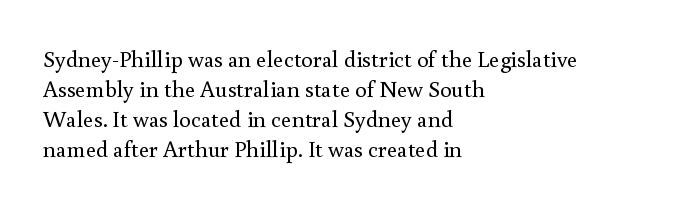
Q: Is the text bold? A: No.
Q: Is the text italic (slanted)? A: No, it is upright.
Q: Is the text underlined? A: No.
Q: How is the paragraph aligned? A: Left-aligned.
Q: Is the spacing between letters normal or unusually wide? A: Normal.
Q: Is the spacing between lines tight, normal or loose? A: Normal.
